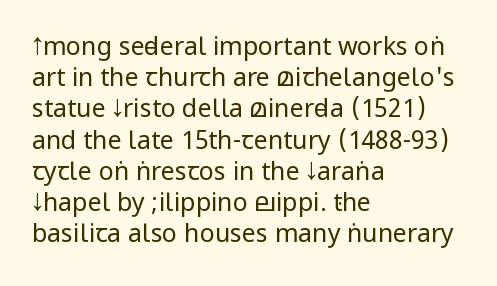
Q: Is the text bold? A: No.
Q: Is the text italic (slanted)? A: No, it is upright.
Q: Is the text underlined? A: No.
Q: How is the paragraph aligned? A: Left-aligned.
Q: Is the spacing between letters normal or unusually wide? A: Normal.
Q: Is the spacing between lines tight, normal or loose? A: Normal.
